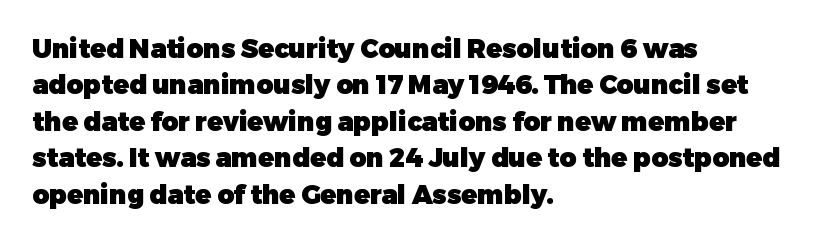
The image shows 26 px bold type, upright; set left-aligned, normal line spacing (1.4x), normal letter spacing, not underlined.
